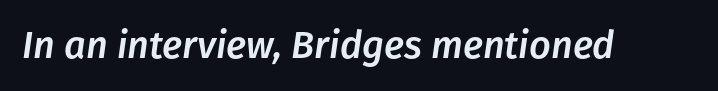
{"italic": "yes", "lean": "right", "slant_degrees": 8, "width": "normal", "stroke_contrast": "low", "x_height": "medium", "monospaced": "no", "underline": "no", "letter_spacing": "normal", "letter_spacing_em": 0.0, "glyph_px": 38}
